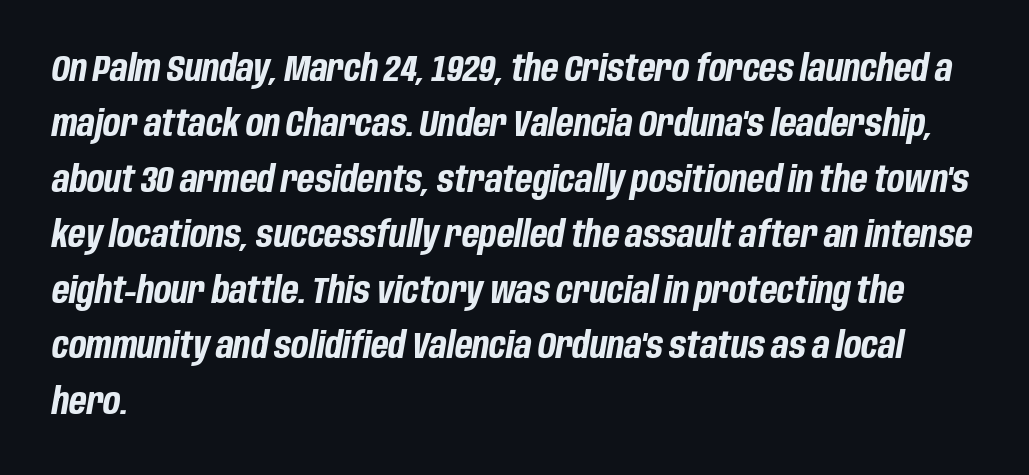
The image shows 36 px bold, condensed type, italic (leaning right); set left-aligned, normal line spacing (1.54x), normal letter spacing, not underlined; low stroke contrast and a large x-height.
